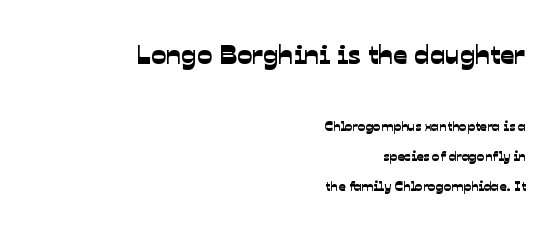
Q: Is the typeface a serif or a sans-serif typeface? A: Sans-serif.
Q: Is the text underlined? A: No.
Q: How is the paragraph aligned? A: Right-aligned.
Q: Is the spacing between letters normal or unusually wide? A: Normal.
Q: Is the spacing between lines tight, normal or loose? A: Loose.
Q: Which block of text is set in a larger size, the first (top) or the second (bottom)? A: The first (top) one.
Q: Width (condensed, normal, or wide)? A: Normal.
Q: Stroke contrast? A: Low.
Q: x-height? A: Medium.
Q: Monospaced? A: No.
